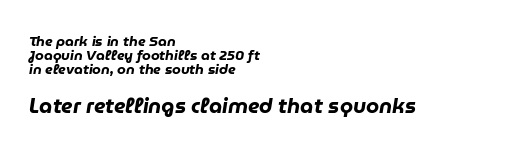
The image shows 21 px bold type, italic (leaning right); set left-aligned, tight line spacing (1.01x), normal letter spacing, not underlined; the second (bottom) block is 1.5x larger.
